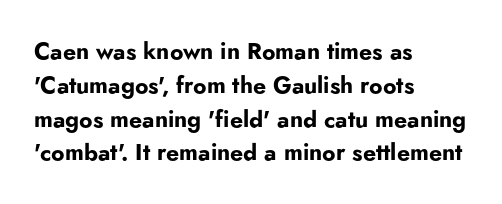
Q: Is the text bold? A: Yes.
Q: Is the text italic (slanted)? A: No, it is upright.
Q: Is the text underlined? A: No.
Q: How is the paragraph aligned? A: Left-aligned.
Q: Is the spacing between letters normal or unusually wide? A: Normal.
Q: Is the spacing between lines tight, normal or loose? A: Normal.
